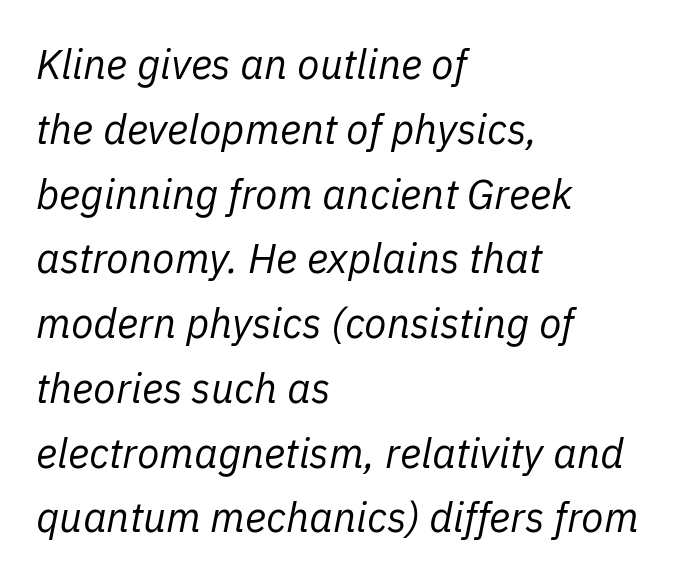
{"italic": "yes", "lean": "right", "slant_degrees": 11, "bold": "no", "weight": "regular", "width": "normal", "stroke_contrast": "low", "x_height": "medium", "monospaced": "no", "underline": "no", "align": "left", "line_spacing": "normal", "line_spacing_ratio": 1.58, "letter_spacing": "normal", "letter_spacing_em": 0.0, "glyph_px": 41}
